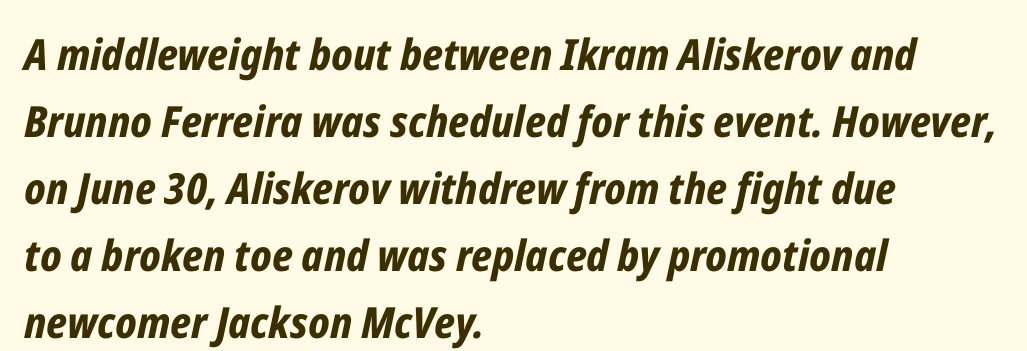
{"italic": "yes", "lean": "right", "slant_degrees": 12, "bold": "yes", "weight": "bold", "width": "condensed", "stroke_contrast": "low", "x_height": "medium", "monospaced": "no", "underline": "no", "align": "left", "line_spacing": "normal", "line_spacing_ratio": 1.56, "letter_spacing": "normal", "letter_spacing_em": 0.0, "glyph_px": 43}
